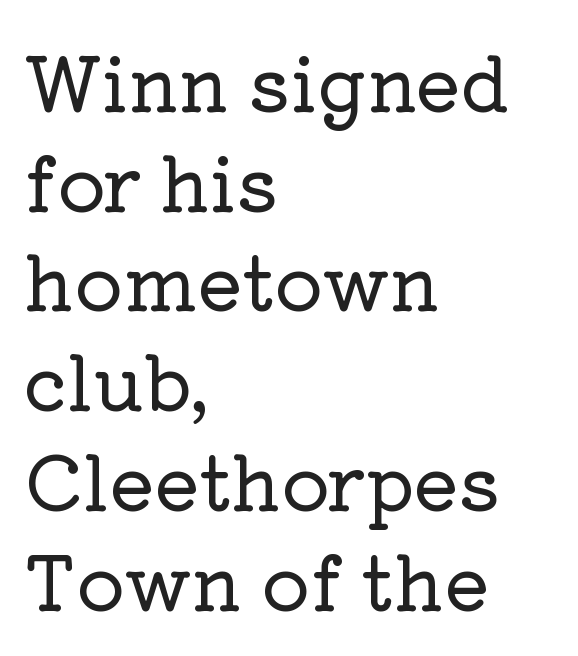
The image shows 75 px serif type, upright; set left-aligned, normal line spacing (1.33x), normal letter spacing, not underlined; low stroke contrast and a medium x-height.
